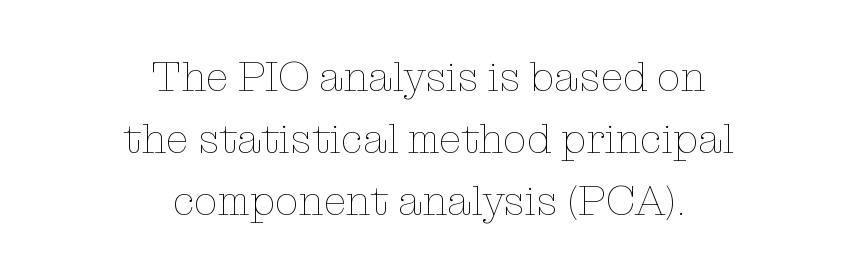
{"italic": "no", "bold": "no", "weight": "thin", "width": "normal", "stroke_contrast": "low", "x_height": "medium", "monospaced": "no", "underline": "no", "align": "center", "line_spacing": "normal", "line_spacing_ratio": 1.48, "letter_spacing": "normal", "letter_spacing_em": 0.0, "glyph_px": 42}
